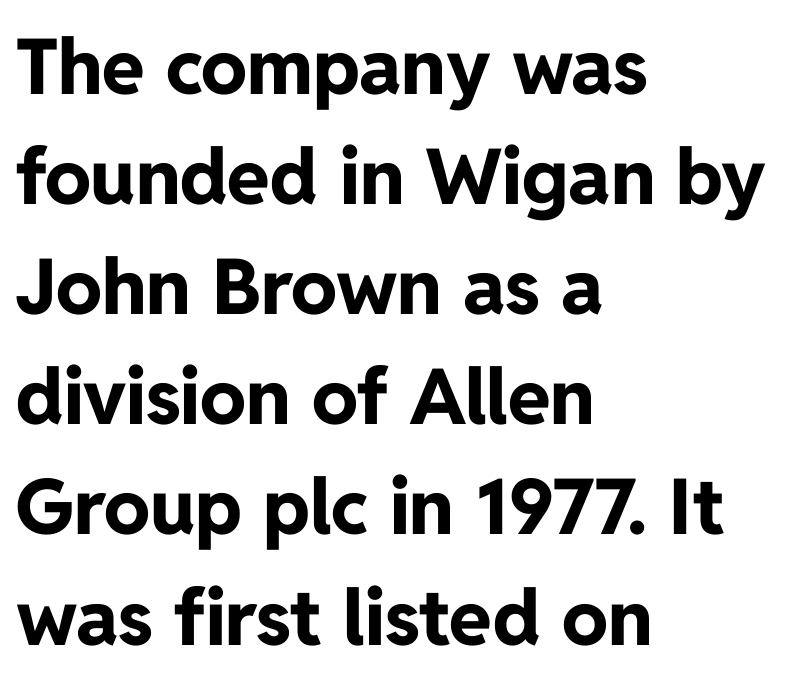
I'd describe the lettering as bold — thick and assertive. The string is rendered with underlining switched off. No feet cap the strokes, marking this as sans-serif type. Spacing between characters is what you'd get straight out of the box.
